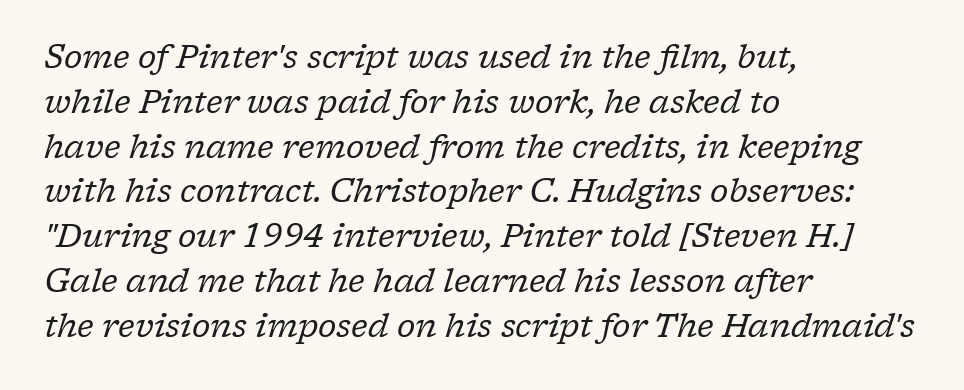
Q: Is the text bold? A: No.
Q: Is the text italic (slanted)? A: Yes, it leans right by about 17 degrees.
Q: Is the typeface a serif or a sans-serif typeface? A: Serif.
Q: Is the text underlined? A: No.
Q: How is the paragraph aligned? A: Left-aligned.
Q: Is the spacing between letters normal or unusually wide? A: Normal.
Q: Is the spacing between lines tight, normal or loose? A: Normal.
Q: Width (condensed, normal, or wide)? A: Normal.
Q: Stroke contrast? A: Low.
Q: x-height? A: Medium.
Q: Monospaced? A: No.
